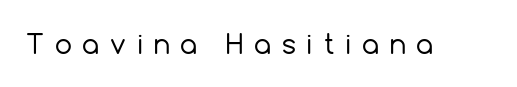
{"italic": "no", "bold": "no", "underline": "no", "letter_spacing": "wide", "letter_spacing_em": 0.4, "glyph_px": 27}
